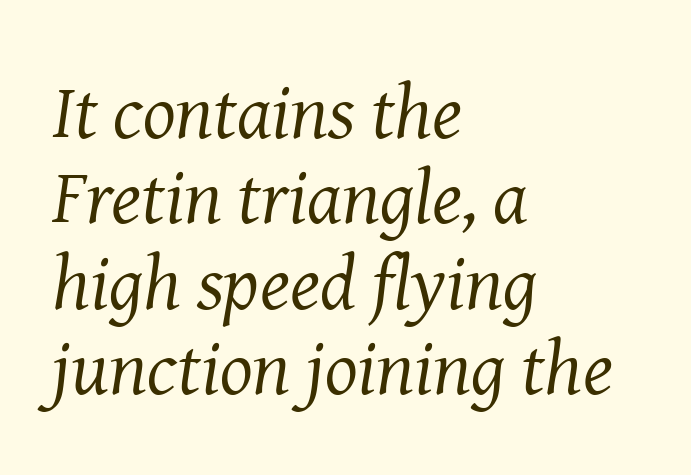
Classification — serif. Is this a heavy cut? Hardly; it is regular or lighter. The passage shown stacks its lines with hardly any gap. The face used here is proportionally spaced, like ordinary book or web type. You can tell it's italic because the verticals aren't actually vertical. Horizontal alignment here is leftward, the default for most running prose.
